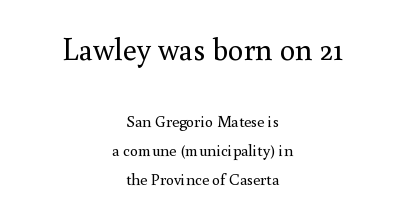
Q: Is the text bold? A: No.
Q: Is the text italic (slanted)? A: No, it is upright.
Q: Is the typeface a serif or a sans-serif typeface? A: Serif.
Q: Is the text underlined? A: No.
Q: How is the paragraph aligned? A: Centered.
Q: Is the spacing between letters normal or unusually wide? A: Normal.
Q: Which block of text is set in a larger size, the first (top) or the second (bottom)? A: The first (top) one.
Q: Width (condensed, normal, or wide)? A: Normal.
Q: Stroke contrast? A: Medium.
Q: x-height? A: Small.
Q: Monospaced? A: No.
